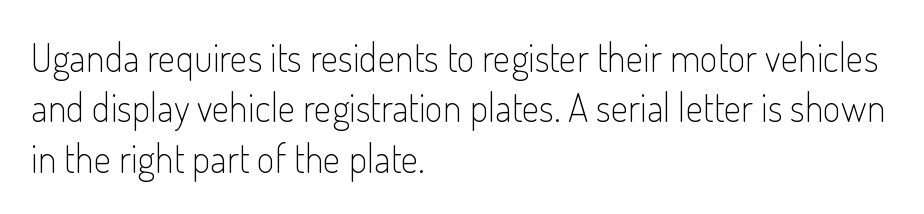
Q: Is the text bold? A: No.
Q: Is the text italic (slanted)? A: No, it is upright.
Q: Is the typeface a serif or a sans-serif typeface? A: Sans-serif.
Q: Is the text underlined? A: No.
Q: How is the paragraph aligned? A: Left-aligned.
Q: Is the spacing between letters normal or unusually wide? A: Normal.
Q: Is the spacing between lines tight, normal or loose? A: Normal.
Q: Width (condensed, normal, or wide)? A: Condensed.
Q: Stroke contrast? A: Low.
Q: x-height? A: Small.
Q: Monospaced? A: No.
